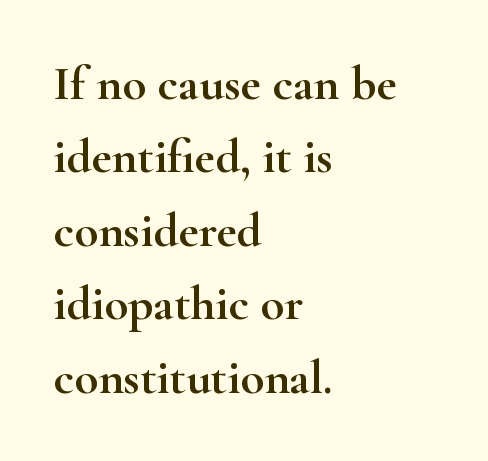
Q: Is the text italic (slanted)? A: No, it is upright.
Q: Is the typeface a serif or a sans-serif typeface? A: Serif.
Q: Is the text underlined? A: No.
Q: How is the paragraph aligned? A: Left-aligned.
Q: Is the spacing between letters normal or unusually wide? A: Normal.
Q: Is the spacing between lines tight, normal or loose? A: Normal.
Q: Width (condensed, normal, or wide)? A: Wide.
Q: Stroke contrast? A: High.
Q: x-height? A: Small.
Q: Monospaced? A: No.
